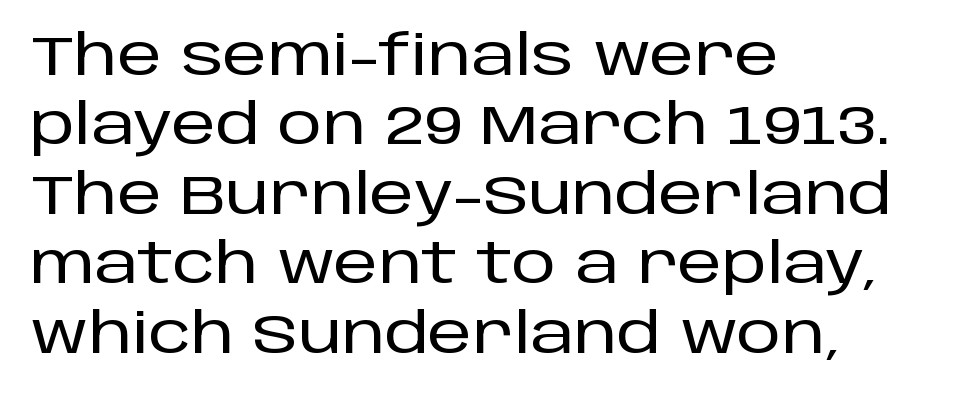
{"serif": "no", "italic": "no", "width": "normal", "stroke_contrast": "low", "x_height": "large", "monospaced": "no", "underline": "no", "align": "left", "line_spacing_ratio": 1.24, "letter_spacing": "normal", "letter_spacing_em": 0.0, "glyph_px": 56}
